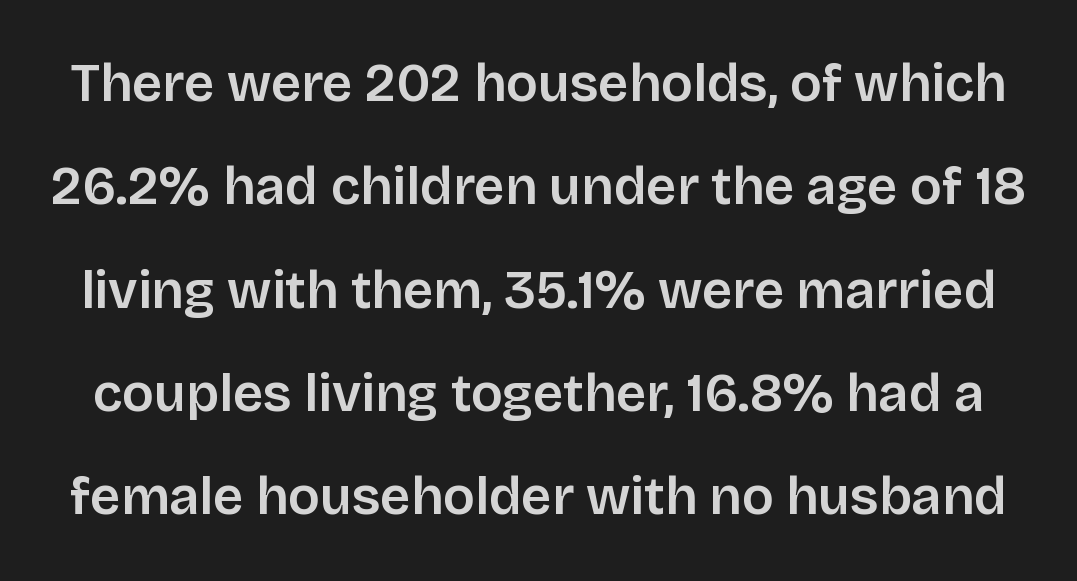
{"serif": "no", "italic": "no", "width": "normal", "stroke_contrast": "low", "x_height": "large", "monospaced": "no", "underline": "no", "line_spacing": "loose", "line_spacing_ratio": 1.95, "letter_spacing": "normal", "letter_spacing_em": 0.0, "glyph_px": 53}
